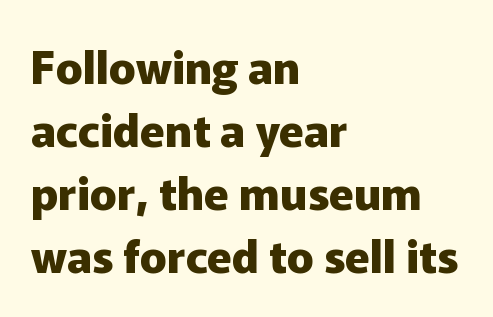
Do the characters align in a grid? No, the font is proportional. A bare baseline throughout the passage. The vertical gap from one line to the next is medium. Does the weight exceed regular? Yes, all the way to bold. Notice how the stems are strictly vertical — no italics here. In terms of letterform style, serifs are entirely absent.
